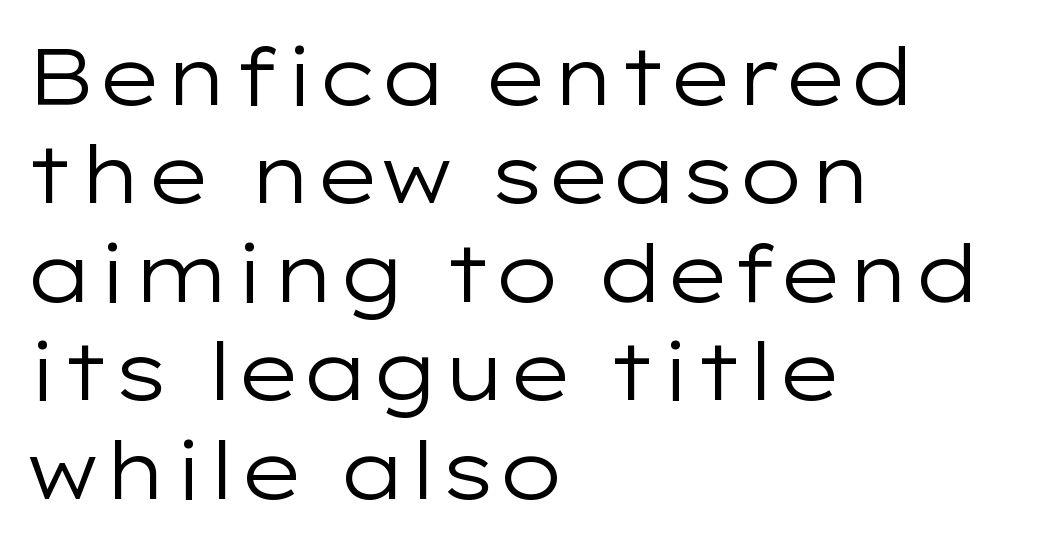
The image shows 80 px regular-weight, wide sans-serif type, upright; set left-aligned, line spacing 1.23x, normal letter spacing, not underlined; low stroke contrast and a medium x-height.
